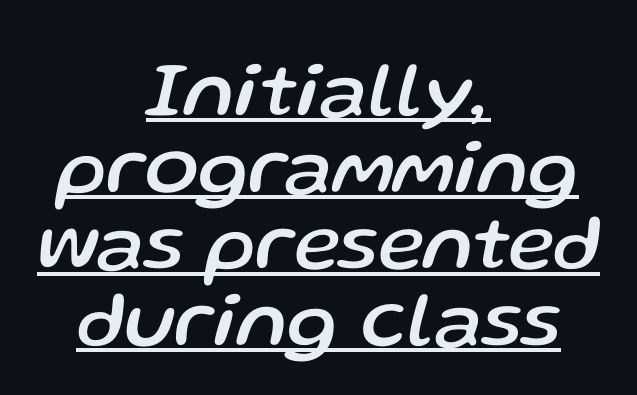
Q: Is the text italic (slanted)? A: Yes, it leans right by about 13 degrees.
Q: Is the text underlined? A: Yes.
Q: How is the paragraph aligned? A: Centered.
Q: Is the spacing between letters normal or unusually wide? A: Normal.
Q: Is the spacing between lines tight, normal or loose? A: Tight.
Q: Width (condensed, normal, or wide)? A: Normal.
Q: Stroke contrast? A: Low.
Q: x-height? A: Medium.
Q: Monospaced? A: No.
